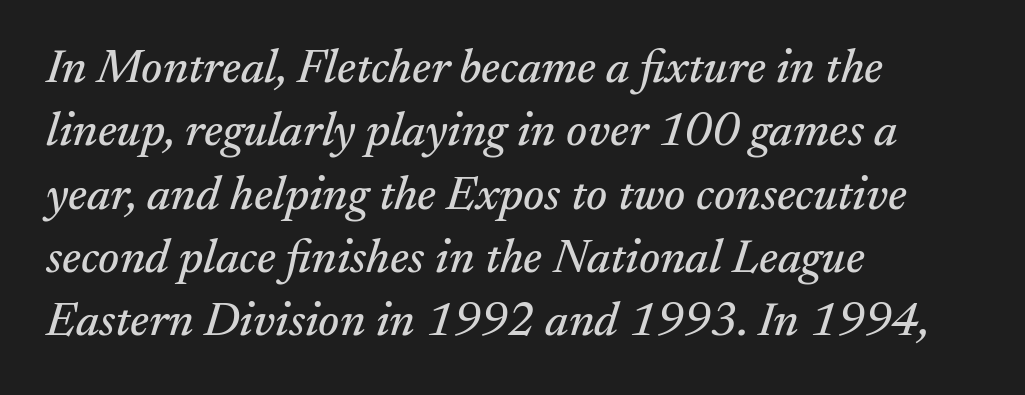
A classic flush-left, rag-right setting is used for this passage. The letters are slanted; this is an italic face. This sample has the flowing, uneven cadence of proportional lettering. The type family on display is of the serif kind. Regarding leading, the lines here are spaced in the standard way. Glyph-to-glyph distance matches everyday printed text.
